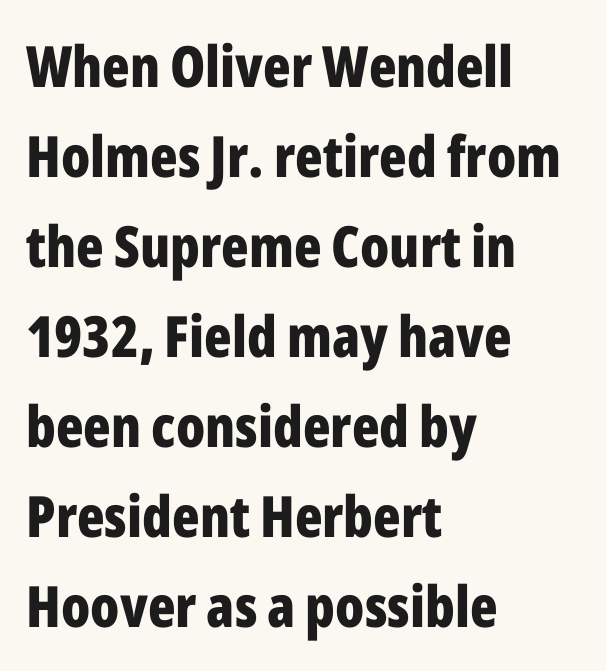
The characters look thick and weighty, a clear bold. Think of a printed novel: that variable character pitch is what you see here. Caption: multi-line text, flush left, ragged right. These lines keep a tight, regular rhythm from letter to letter. Rule under the text: the space is simply empty. In terms of posture, this sample is upright.
